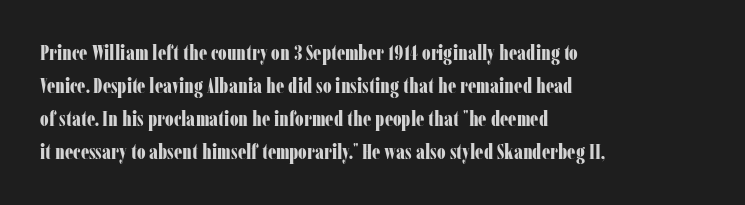
The image shows 21 px bold type, upright; set left-aligned, normal line spacing (1.57x), normal letter spacing, not underlined.
